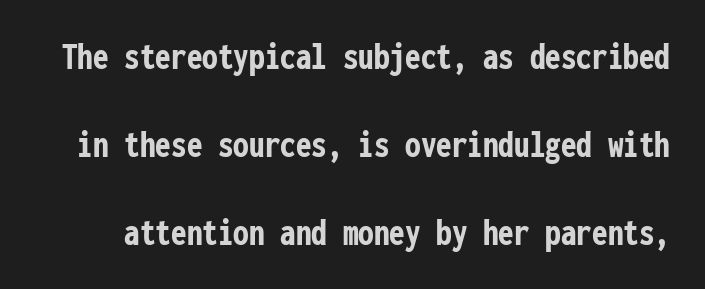
{"serif": "no", "italic": "no", "bold": "yes", "weight": "semibold", "width": "condensed", "stroke_contrast": "low", "x_height": "medium", "monospaced": "yes", "underline": "no", "line_spacing": "loose", "line_spacing_ratio": 2.26, "letter_spacing": "normal", "letter_spacing_em": 0.0, "glyph_px": 39}
